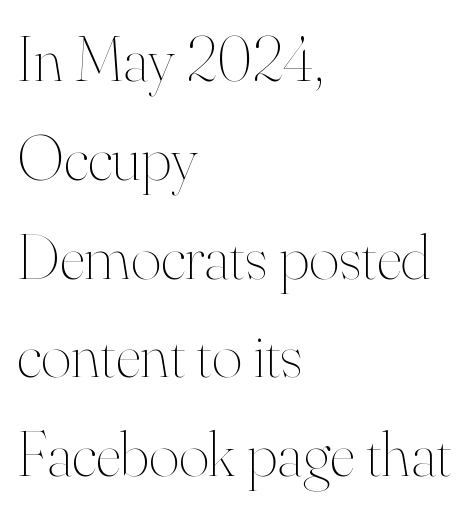
The image shows 65 px thin type, upright; set left-aligned, normal line spacing (1.52x), normal letter spacing, not underlined; high stroke contrast and a small x-height.
